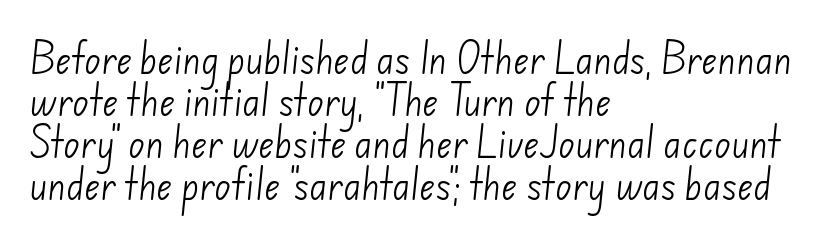
The image shows 34 px light sans-serif type; set left-aligned, line spacing 1.24x, normal letter spacing, not underlined; low stroke contrast and a small x-height.
